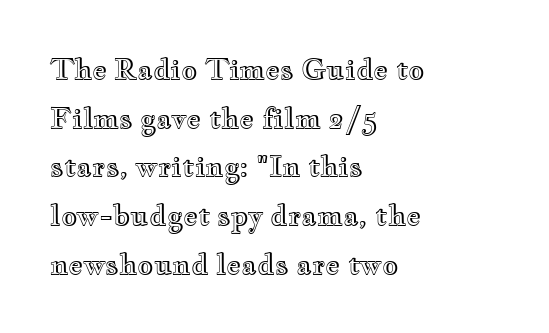
The image shows 28 px wide type, upright; set left-aligned, line spacing 1.74x, normal letter spacing, not underlined; a small x-height.
